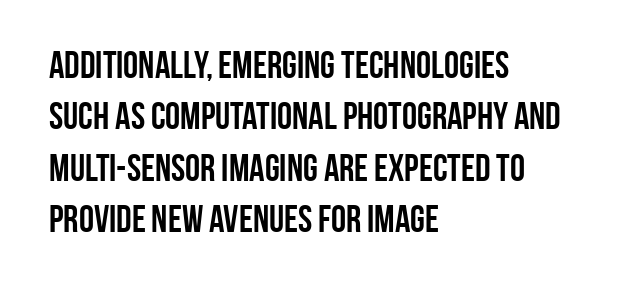
{"serif": "no", "italic": "no", "bold": "yes", "weight": "semibold", "width": "condensed", "stroke_contrast": "low", "x_height": "large", "monospaced": "no", "underline": "no", "align": "left", "line_spacing": "normal", "line_spacing_ratio": 1.35, "letter_spacing": "normal", "letter_spacing_em": 0.0, "glyph_px": 38}
